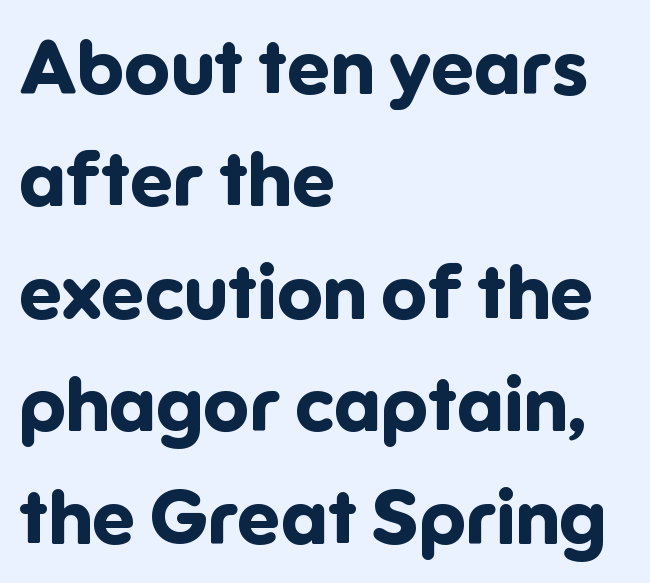
Q: Is the text bold? A: Yes.
Q: Is the text italic (slanted)? A: No, it is upright.
Q: Is the typeface a serif or a sans-serif typeface? A: Sans-serif.
Q: Is the text underlined? A: No.
Q: How is the paragraph aligned? A: Left-aligned.
Q: Is the spacing between letters normal or unusually wide? A: Normal.
Q: Is the spacing between lines tight, normal or loose? A: Normal.
Q: Width (condensed, normal, or wide)? A: Normal.
Q: Stroke contrast? A: Low.
Q: x-height? A: Medium.
Q: Monospaced? A: No.
